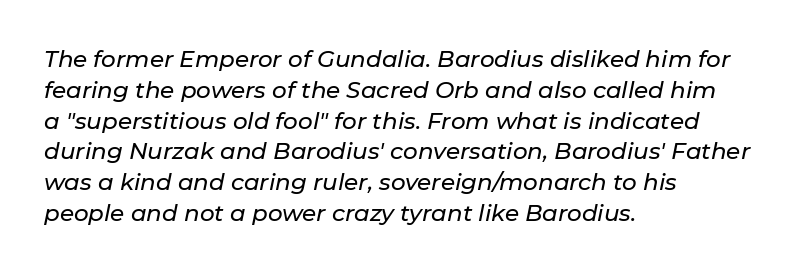
Q: Is the text italic (slanted)? A: Yes, it leans right by about 11 degrees.
Q: Is the text underlined? A: No.
Q: How is the paragraph aligned? A: Left-aligned.
Q: Is the spacing between letters normal or unusually wide? A: Normal.
Q: Is the spacing between lines tight, normal or loose? A: Normal.
